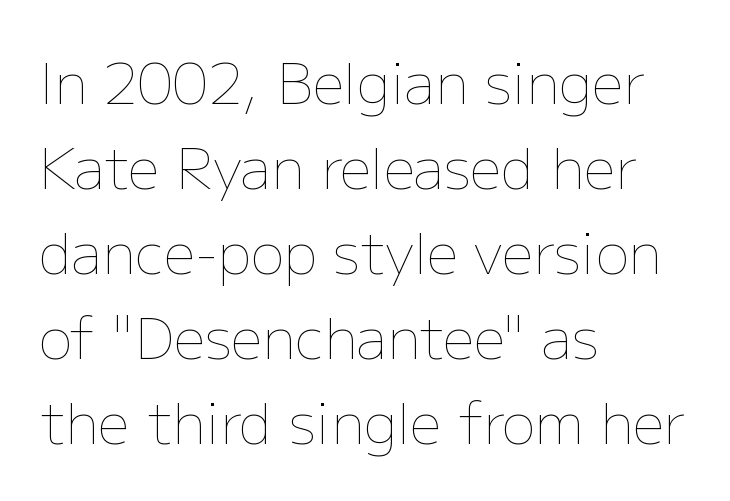
Q: Is the text bold? A: No.
Q: Is the text italic (slanted)? A: No, it is upright.
Q: Is the text underlined? A: No.
Q: How is the paragraph aligned? A: Left-aligned.
Q: Is the spacing between letters normal or unusually wide? A: Normal.
Q: Is the spacing between lines tight, normal or loose? A: Normal.
Q: Width (condensed, normal, or wide)? A: Normal.
Q: Stroke contrast? A: Low.
Q: x-height? A: Medium.
Q: Monospaced? A: No.
